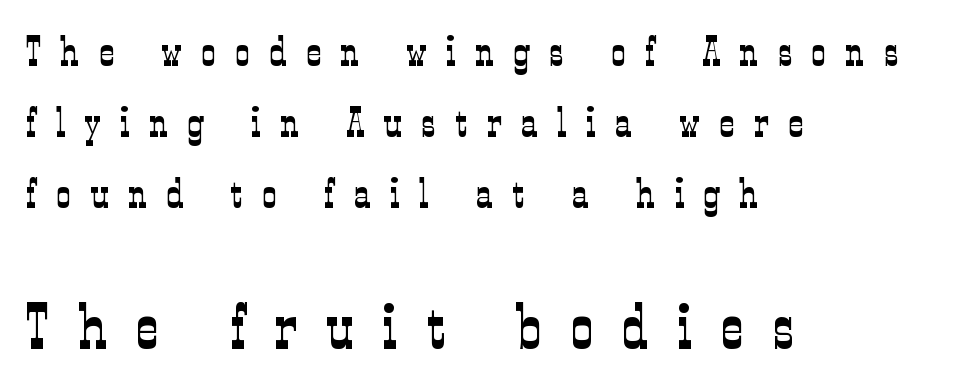
The image shows 62 px light, condensed serif type, upright; set left-aligned, line spacing 1.73x, unusually wide letter spacing (+0.48 em), not underlined; the second (bottom) block is 1.51x larger; low stroke contrast and a medium x-height.
